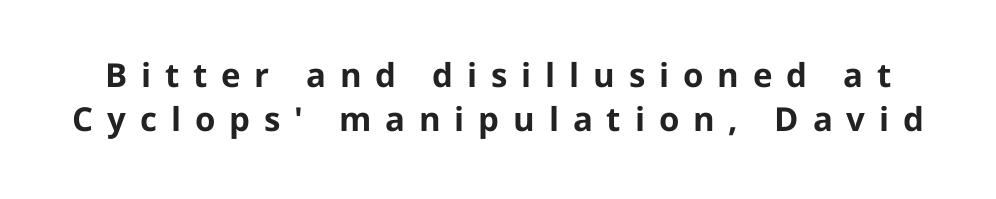
{"serif": "no", "italic": "no", "bold": "yes", "weight": "bold", "width": "normal", "stroke_contrast": "low", "x_height": "medium", "monospaced": "no", "underline": "no", "line_spacing": "normal", "line_spacing_ratio": 1.32, "letter_spacing": "wide", "letter_spacing_em": 0.42, "glyph_px": 33}
